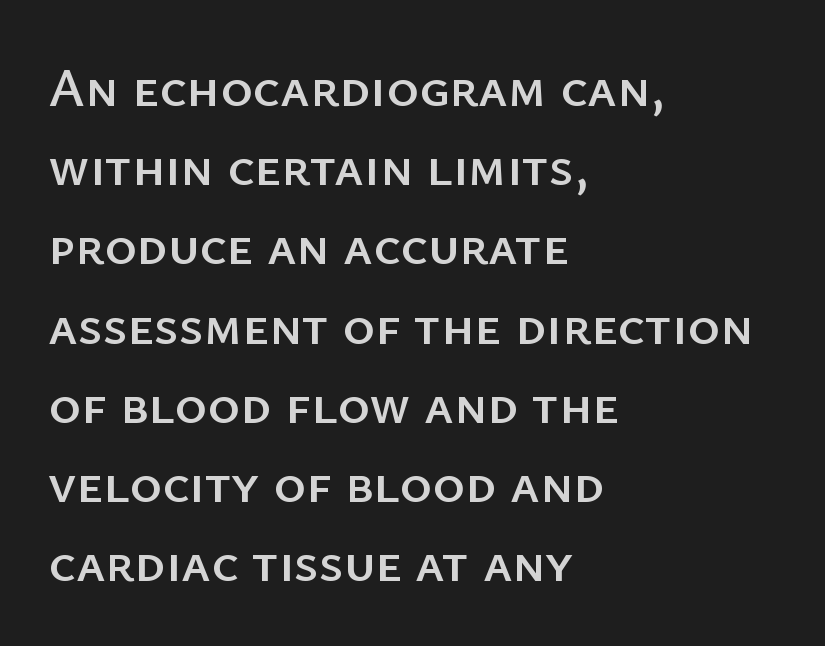
You could not count columns in this text — the font is proportionally spaced. A roman cut, with each character standing at attention. To sum up the face: it is a sans, with no serifs. The strip under each line holds only bare page. Students, observe: this is what conventionally led text looks like.
